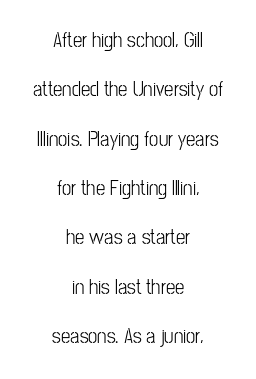
{"italic": "no", "bold": "no", "underline": "no", "align": "center", "line_spacing": "loose", "line_spacing_ratio": 2.35, "letter_spacing": "normal", "letter_spacing_em": 0.0, "glyph_px": 21}
